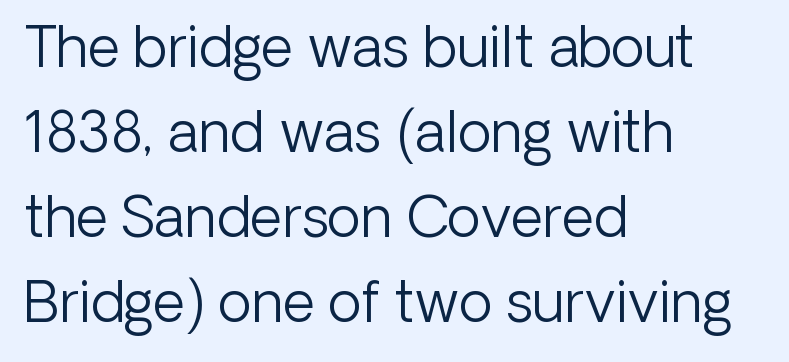
The image shows 56 px light sans-serif type, upright; set left-aligned, normal line spacing (1.52x), normal letter spacing, not underlined; low stroke contrast and a medium x-height.
